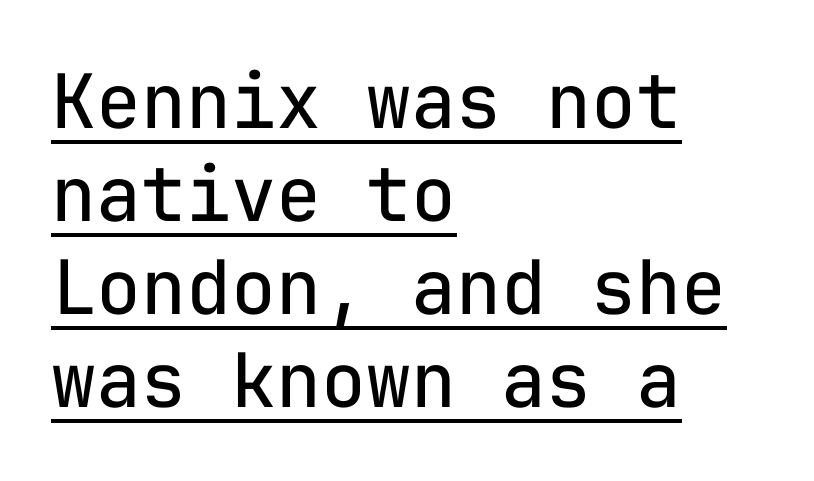
The image shows 75 px regular-weight sans-serif type, upright, monospaced; set left-aligned, line spacing 1.24x, normal letter spacing, underlined; low stroke contrast and a medium x-height.
